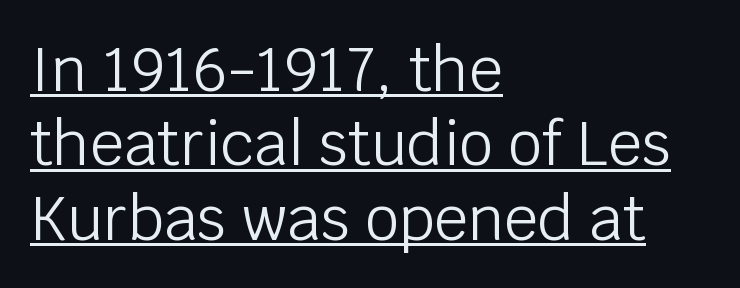
The image shows 60 px light sans-serif type, upright; set left-aligned, line spacing 1.24x, normal letter spacing, underlined; low stroke contrast and a large x-height.
